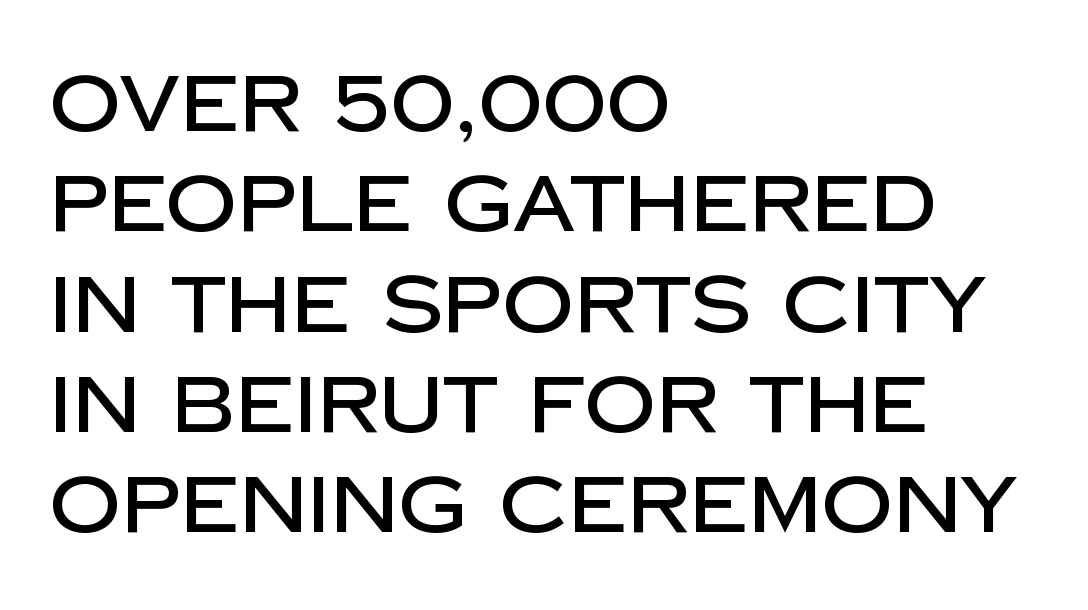
Q: Is the text italic (slanted)? A: No, it is upright.
Q: Is the typeface a serif or a sans-serif typeface? A: Sans-serif.
Q: Is the text underlined? A: No.
Q: How is the paragraph aligned? A: Left-aligned.
Q: Is the spacing between letters normal or unusually wide? A: Normal.
Q: Is the spacing between lines tight, normal or loose? A: Normal.
Q: Width (condensed, normal, or wide)? A: Normal.
Q: Stroke contrast? A: Low.
Q: x-height? A: Large.
Q: Monospaced? A: No.
